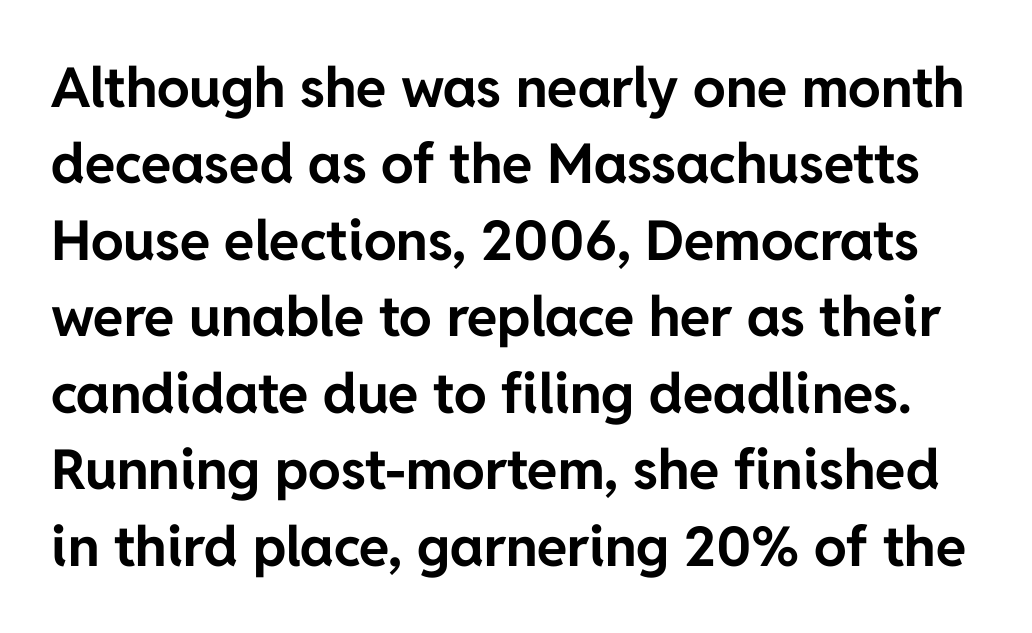
Quick note: not italic, upright. Glance below the letters and you will spot only blank space. Compared with typical paragraphs, the rows here are spaced about the same. These lines keep a tight, regular rhythm from letter to letter.
